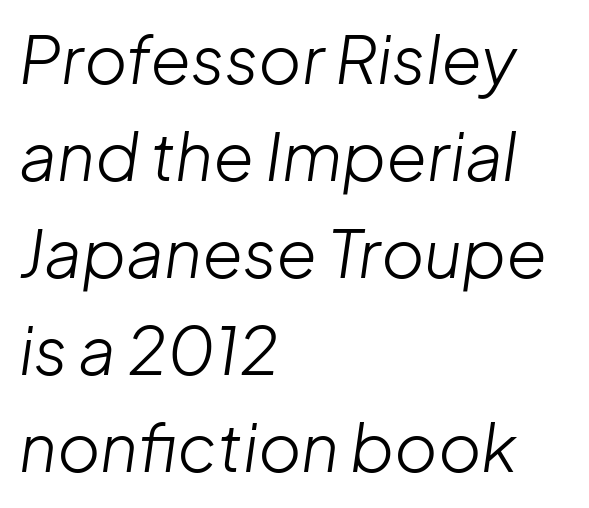
Q: Is the text bold? A: No.
Q: Is the text italic (slanted)? A: Yes, it leans right by about 8 degrees.
Q: Is the text underlined? A: No.
Q: How is the paragraph aligned? A: Left-aligned.
Q: Is the spacing between letters normal or unusually wide? A: Normal.
Q: Is the spacing between lines tight, normal or loose? A: Normal.
Q: Width (condensed, normal, or wide)? A: Normal.
Q: Stroke contrast? A: Low.
Q: x-height? A: Medium.
Q: Monospaced? A: No.
